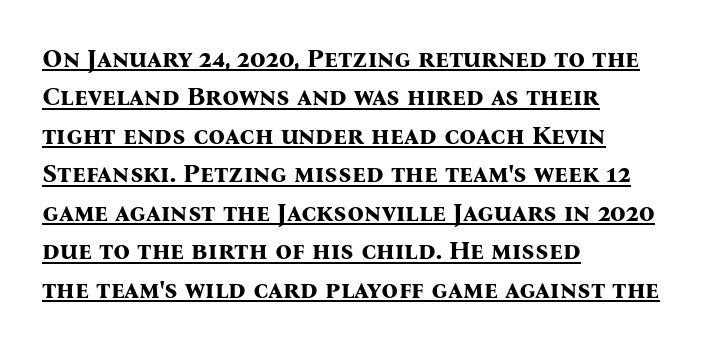
Q: Is the text bold? A: Yes.
Q: Is the text italic (slanted)? A: No, it is upright.
Q: Is the text underlined? A: Yes.
Q: How is the paragraph aligned? A: Left-aligned.
Q: Is the spacing between letters normal or unusually wide? A: Normal.
Q: Is the spacing between lines tight, normal or loose? A: Normal.
